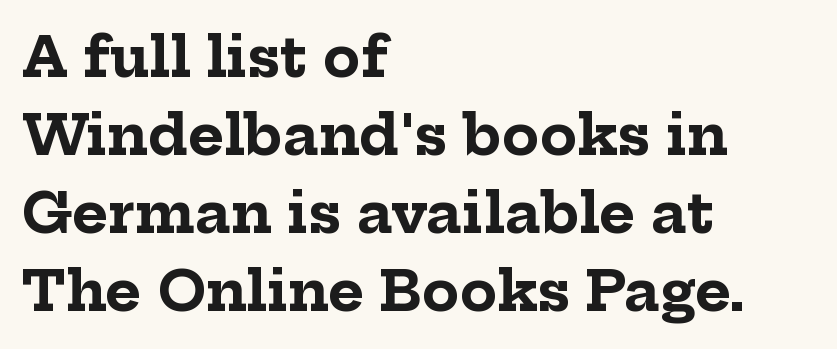
Q: Is the text bold? A: Yes.
Q: Is the text italic (slanted)? A: No, it is upright.
Q: Is the typeface a serif or a sans-serif typeface? A: Serif.
Q: Is the text underlined? A: No.
Q: How is the paragraph aligned? A: Left-aligned.
Q: Is the spacing between letters normal or unusually wide? A: Normal.
Q: Is the spacing between lines tight, normal or loose? A: Normal.
Q: Width (condensed, normal, or wide)? A: Normal.
Q: Stroke contrast? A: Low.
Q: x-height? A: Medium.
Q: Monospaced? A: No.
